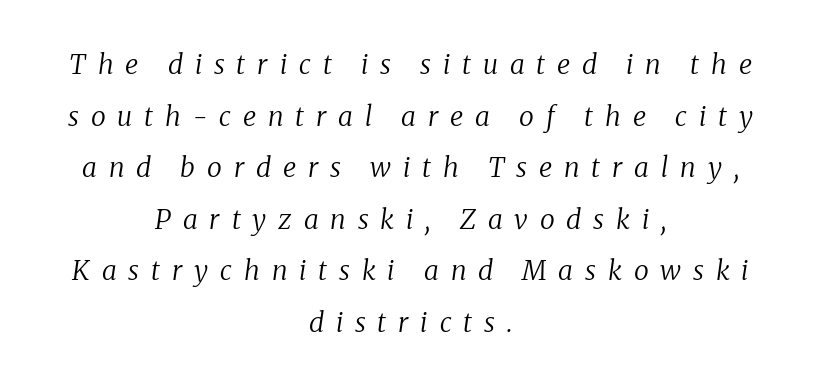
The image shows 27 px text type, italic (leaning right); set centered, loose line spacing (1.91x), unusually wide letter spacing (+0.44 em), not underlined.
